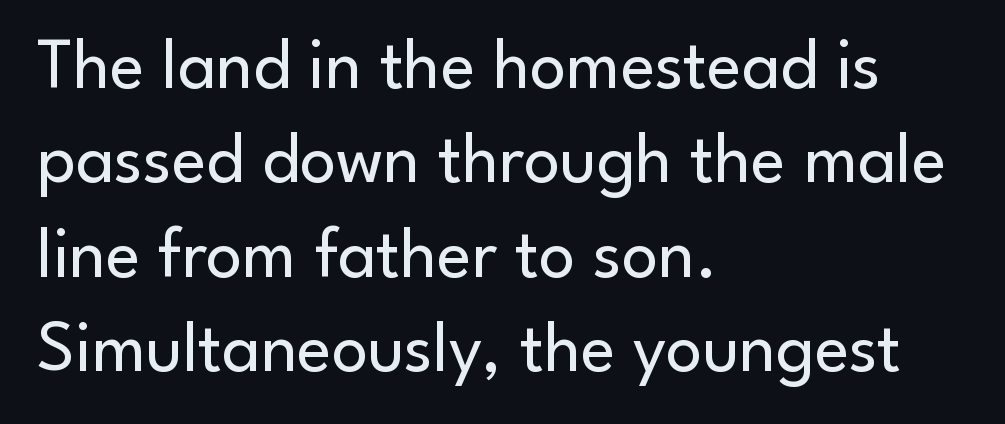
Q: Is the text bold? A: No.
Q: Is the text italic (slanted)? A: No, it is upright.
Q: Is the typeface a serif or a sans-serif typeface? A: Sans-serif.
Q: Is the text underlined? A: No.
Q: How is the paragraph aligned? A: Left-aligned.
Q: Is the spacing between letters normal or unusually wide? A: Normal.
Q: Is the spacing between lines tight, normal or loose? A: Normal.
Q: Width (condensed, normal, or wide)? A: Normal.
Q: Stroke contrast? A: Low.
Q: x-height? A: Small.
Q: Monospaced? A: No.
